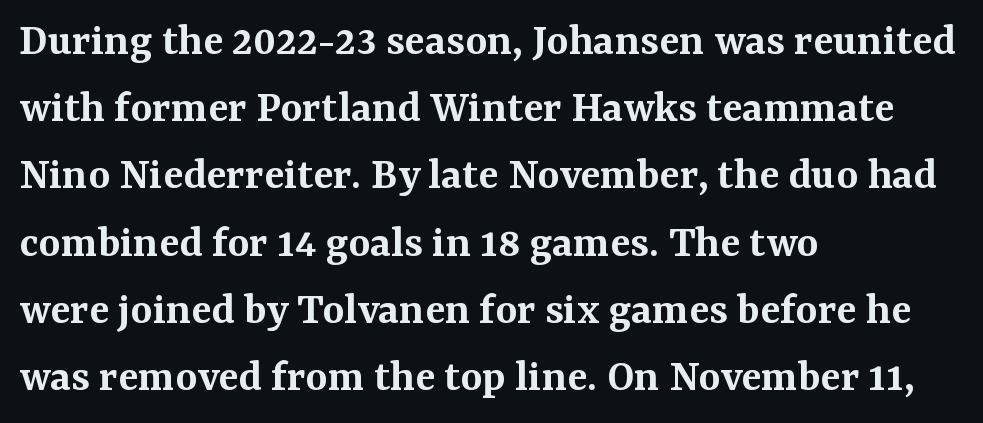
Q: Is the text bold? A: Semi-bold.
Q: Is the text italic (slanted)? A: No, it is upright.
Q: Is the typeface a serif or a sans-serif typeface? A: Serif.
Q: Is the text underlined? A: No.
Q: How is the paragraph aligned? A: Left-aligned.
Q: Is the spacing between letters normal or unusually wide? A: Normal.
Q: Is the spacing between lines tight, normal or loose? A: Normal.
Q: Width (condensed, normal, or wide)? A: Normal.
Q: Stroke contrast? A: Medium.
Q: x-height? A: Medium.
Q: Monospaced? A: No.
